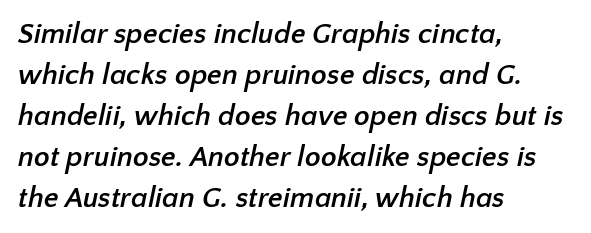
The image shows 29 px semibold sans-serif type; set left-aligned, normal line spacing (1.41x), normal letter spacing, not underlined; low stroke contrast and a medium x-height.
